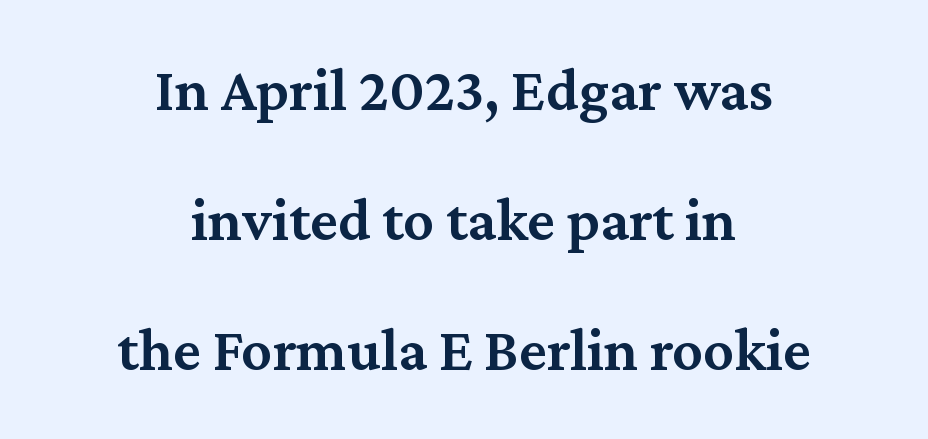
Think of a printed novel: that variable character pitch is what you see here. Tall strokes in this sample are plumb rather than angled. Where is the straight margin? There isn't one; the lines are centered. No word sits above an underline. The letters sit at their default tracking, neither squeezed nor spread. The characters display serif detailing at their extremities.
